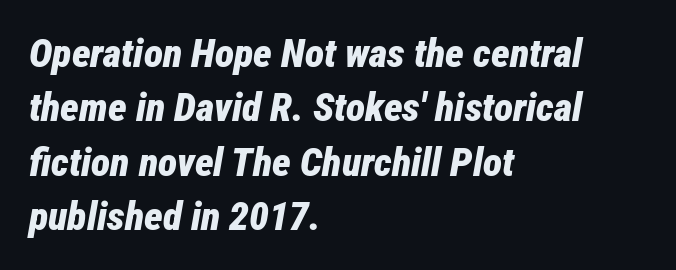
The image shows 40 px bold, condensed type, italic (leaning right); set left-aligned, normal line spacing (1.36x), normal letter spacing, not underlined; low stroke contrast and a medium x-height.
